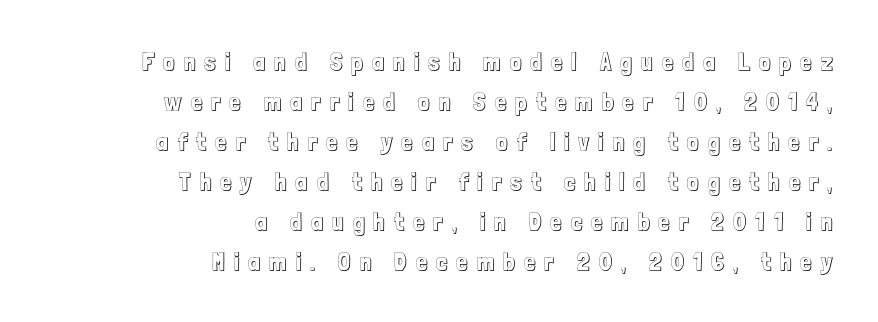
The image shows 25 px text type, upright; set right-aligned, normal line spacing (1.6x), unusually wide letter spacing (+0.37 em), not underlined.
